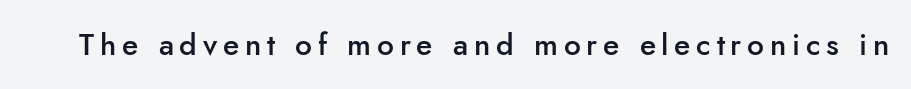
The image shows 30 px semibold sans-serif type, upright; set not underlined; low stroke contrast and a small x-height.
